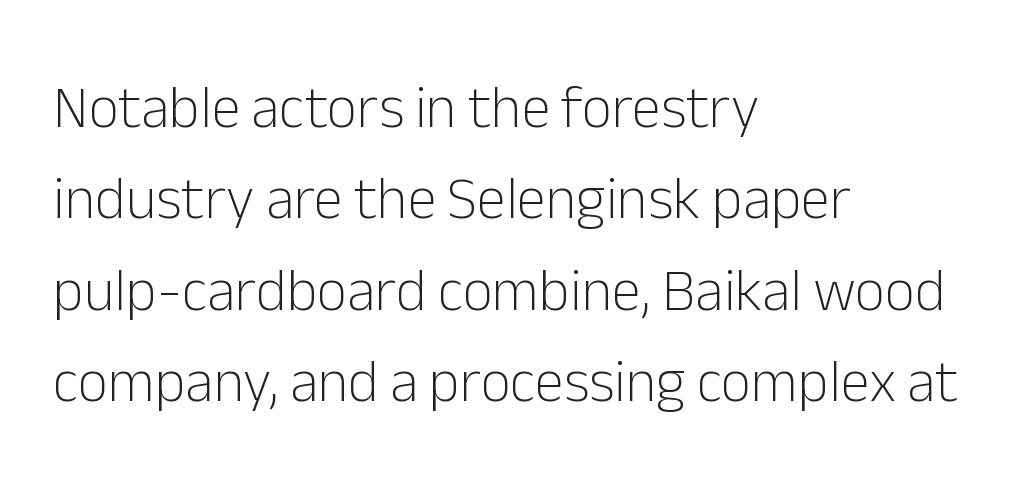
The image shows 59 px light sans-serif type, upright; set left-aligned, normal line spacing (1.55x), normal letter spacing, not underlined; low stroke contrast and a medium x-height.
